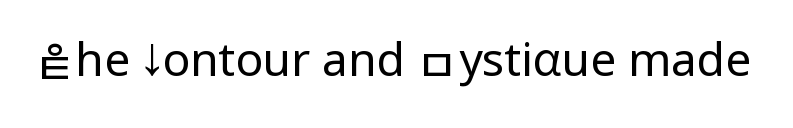
The image shows 46 px regular-weight, condensed sans-serif type, upright; set normal letter spacing, not underlined; low stroke contrast and a large x-height.
